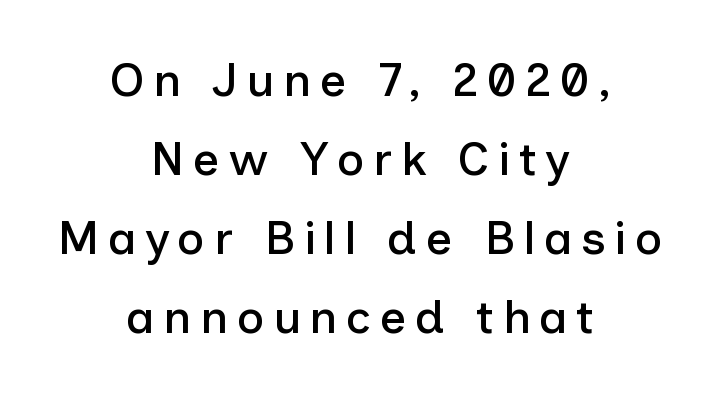
{"serif": "no", "italic": "no", "width": "normal", "stroke_contrast": "low", "x_height": "medium", "monospaced": "no", "underline": "no", "align": "center", "line_spacing": "normal", "line_spacing_ratio": 1.68, "glyph_px": 47}
